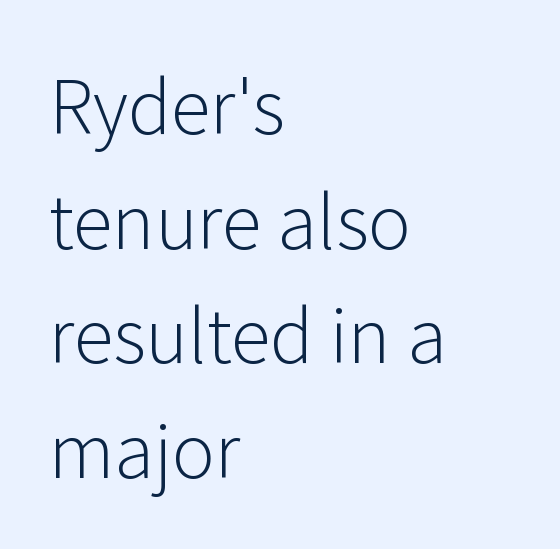
The image shows 73 px light sans-serif type, upright; set left-aligned, normal line spacing (1.57x), normal letter spacing, not underlined; low stroke contrast and a medium x-height.
